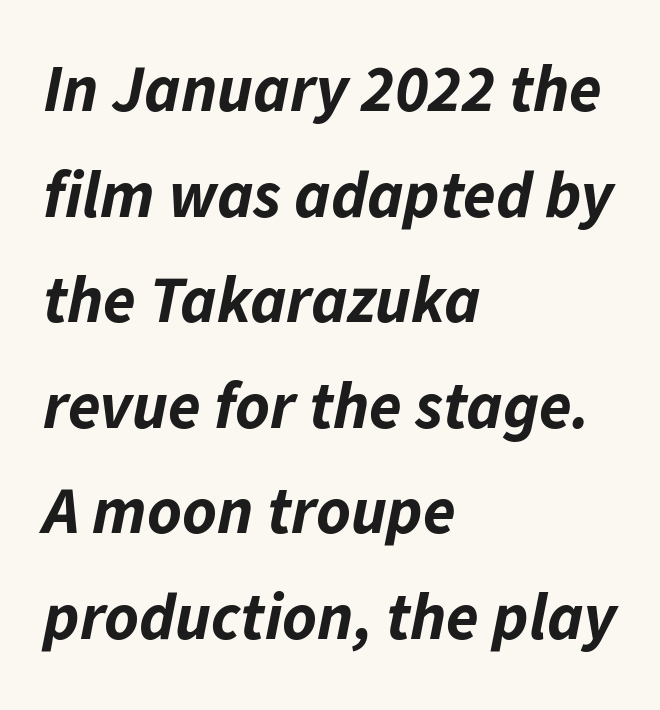
{"italic": "yes", "lean": "right", "slant_degrees": 11, "bold": "yes", "weight": "bold", "width": "normal", "stroke_contrast": "low", "x_height": "medium", "monospaced": "no", "underline": "no", "align": "left", "line_spacing": "normal", "line_spacing_ratio": 1.6, "letter_spacing": "normal", "letter_spacing_em": 0.0, "glyph_px": 66}
